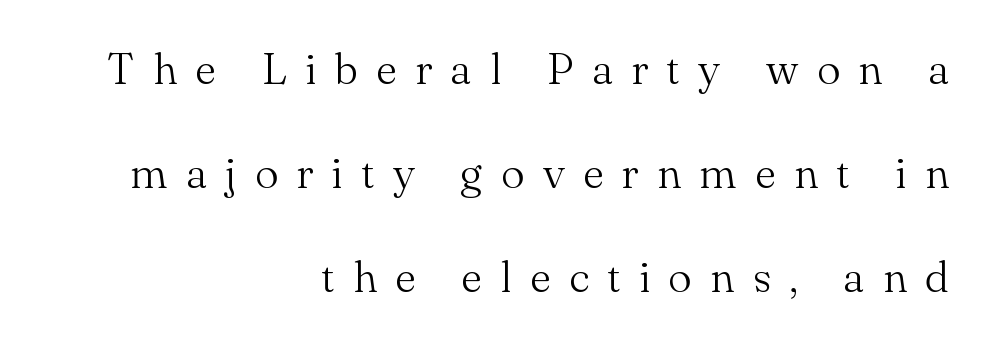
{"serif": "yes", "italic": "no", "bold": "no", "weight": "light", "width": "normal", "stroke_contrast": "medium", "x_height": "small", "monospaced": "no", "underline": "no", "align": "right", "line_spacing": "loose", "line_spacing_ratio": 2.36, "letter_spacing": "wide", "letter_spacing_em": 0.42, "glyph_px": 44}
